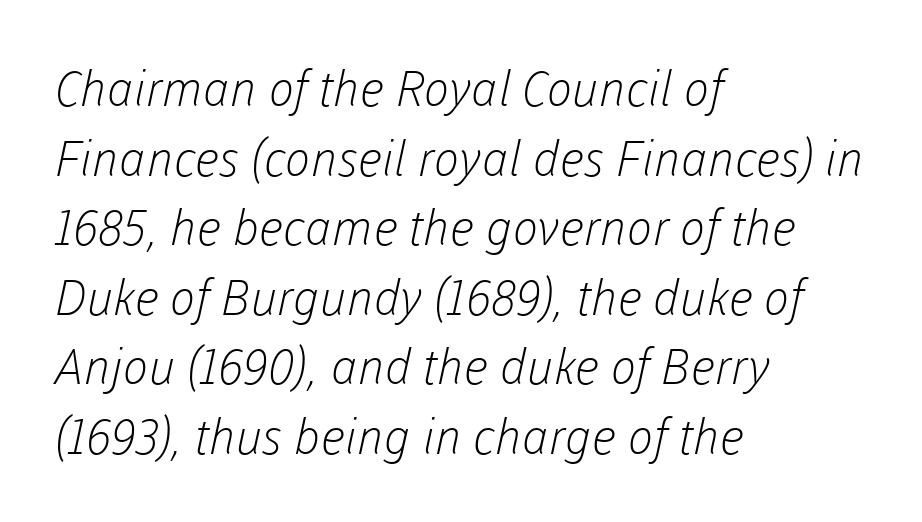
{"serif": "no", "bold": "no", "weight": "light", "width": "normal", "stroke_contrast": "low", "x_height": "medium", "monospaced": "no", "underline": "no", "align": "left", "line_spacing": "normal", "line_spacing_ratio": 1.42, "letter_spacing": "normal", "letter_spacing_em": 0.0, "glyph_px": 49}
